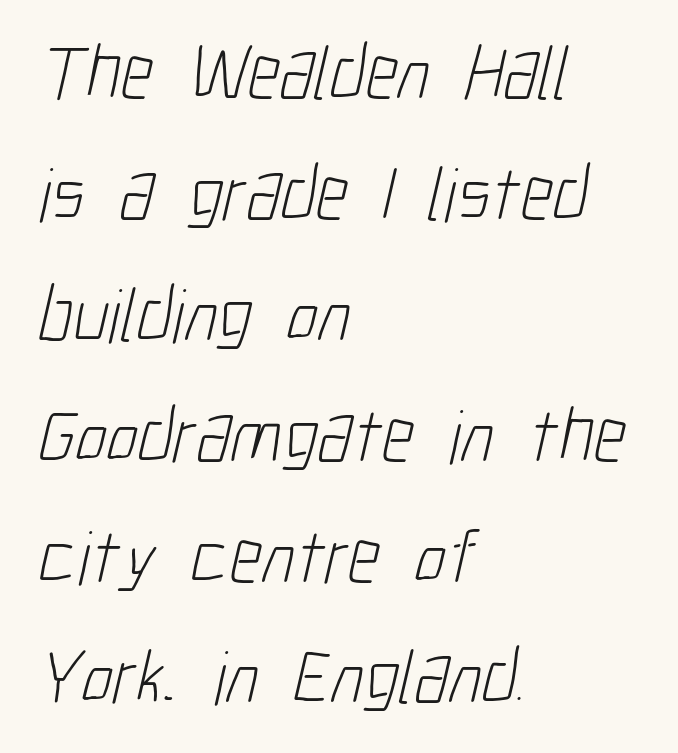
The area under the type is left untouched. A quiet, ordinary-to-light weight characterises the typeface. A typesetter would call this zero additional tracking. The letters carry no serifs — their stems end cleanly without finishing strokes. The rendering uses natural spacing where letterforms have individual widths.
